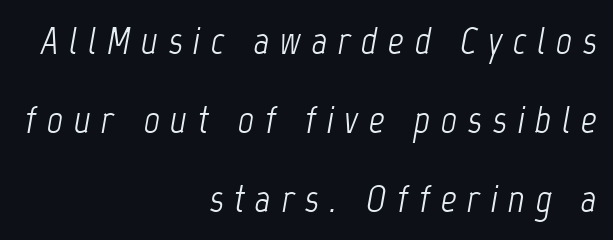
Q: Is the text bold? A: No.
Q: Is the text italic (slanted)? A: Yes, it leans right by about 12 degrees.
Q: Is the text underlined? A: No.
Q: How is the paragraph aligned? A: Right-aligned.
Q: Is the spacing between letters normal or unusually wide? A: Unusually wide.
Q: Is the spacing between lines tight, normal or loose? A: Loose.
Q: Width (condensed, normal, or wide)? A: Condensed.
Q: Stroke contrast? A: Low.
Q: x-height? A: Medium.
Q: Monospaced? A: No.
